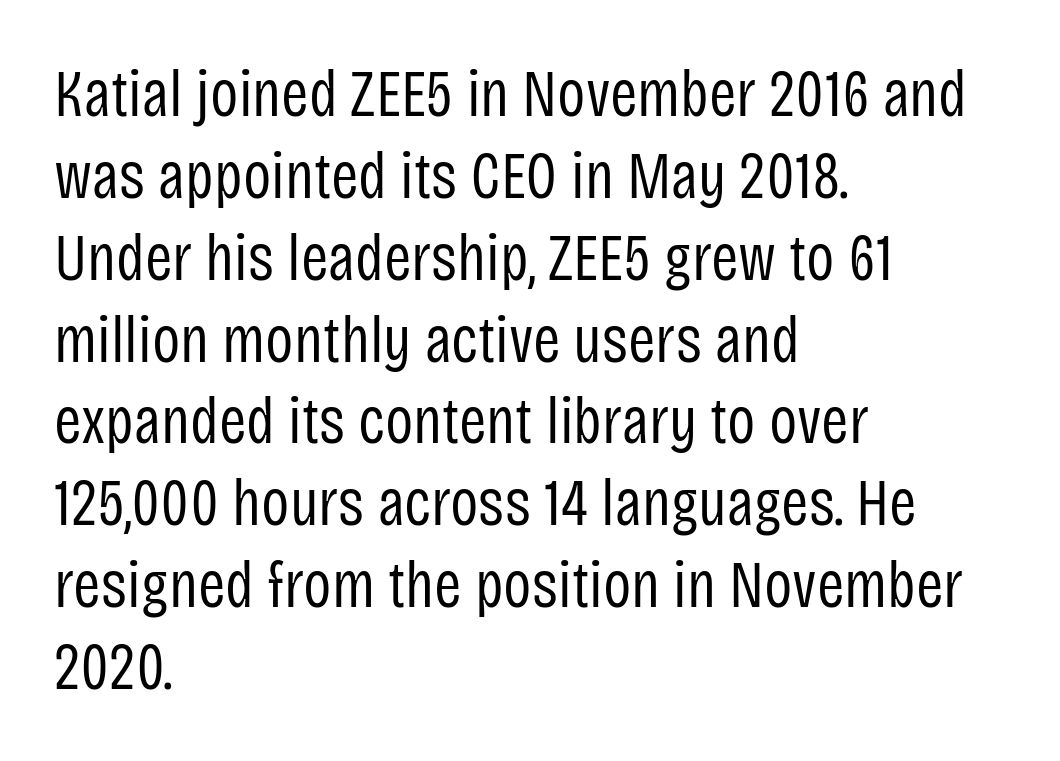
The text block is weighted toward the left margin, trailing off unevenly rightward. Looks like regular typesetting: each glyph gets only the width it needs. In terms of letterspacing, this is plain default setting. The glyphs are unaccompanied by any horizontal stroke below them. You can tell it's not italic because the verticals are truly vertical. What kind of face is this? One without serifs — a sans.
